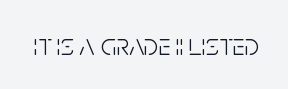
The image shows 30 px light, condensed sans-serif type, upright; set normal letter spacing, not underlined; low stroke contrast and a large x-height.
